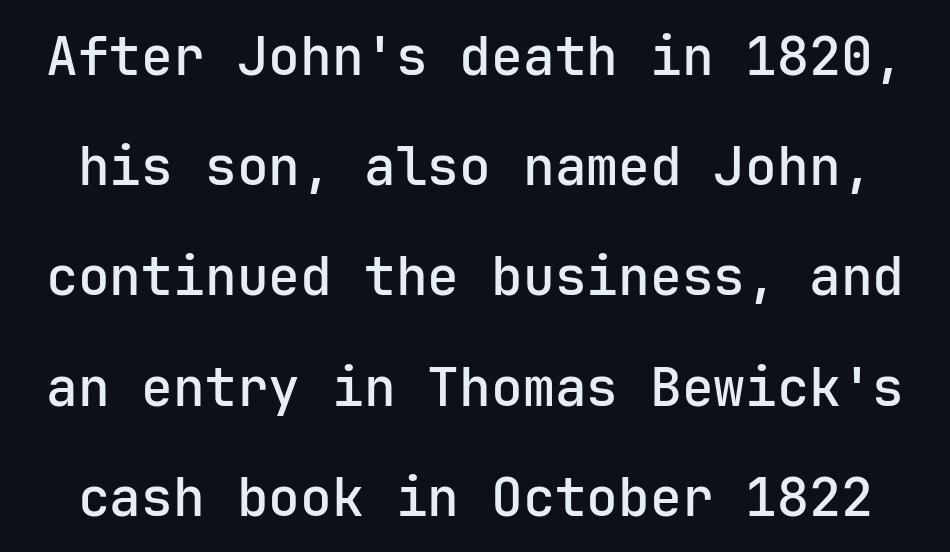
{"serif": "no", "italic": "no", "bold": "semi", "weight": "semibold", "width": "normal", "stroke_contrast": "low", "x_height": "medium", "underline": "no", "line_spacing": "loose", "line_spacing_ratio": 2.08, "letter_spacing": "normal", "letter_spacing_em": 0.0, "glyph_px": 53}
